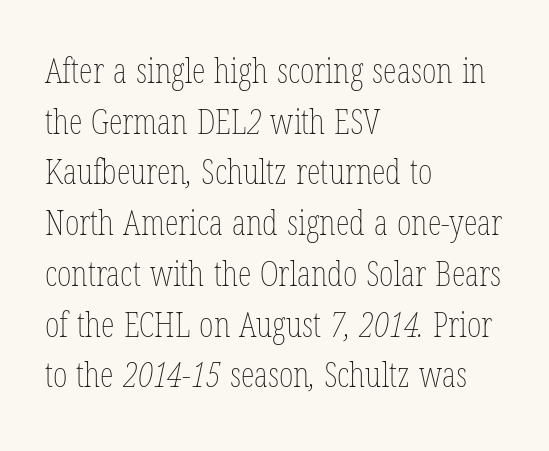
Q: Is the text bold? A: No.
Q: Is the text underlined? A: No.
Q: How is the paragraph aligned? A: Left-aligned.
Q: Is the spacing between letters normal or unusually wide? A: Normal.
Q: Is the spacing between lines tight, normal or loose? A: Normal.
Q: Width (condensed, normal, or wide)? A: Condensed.
Q: Stroke contrast? A: Low.
Q: x-height? A: Medium.
Q: Monospaced? A: No.
